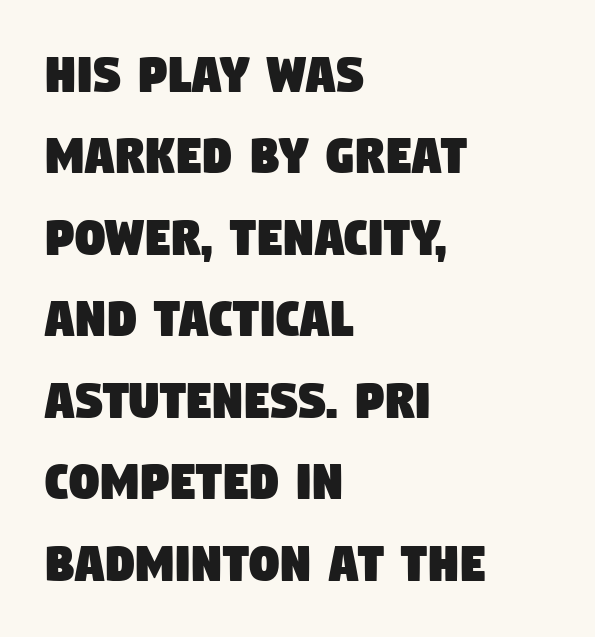
The image shows 59 px condensed sans-serif type; set left-aligned, normal line spacing (1.38x), normal letter spacing, not underlined; low stroke contrast and a large x-height.
